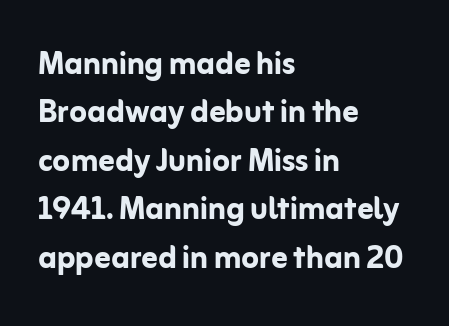
Looks like regular typesetting: each glyph gets only the width it needs. Letterform terminals end flat and unadorned throughout the passage. A typesetter would call this zero additional tracking. A bare baseline throughout the passage. Short and long lines alike share a common starting point at left. Unlike italic type, these characters show no tilt at all.
